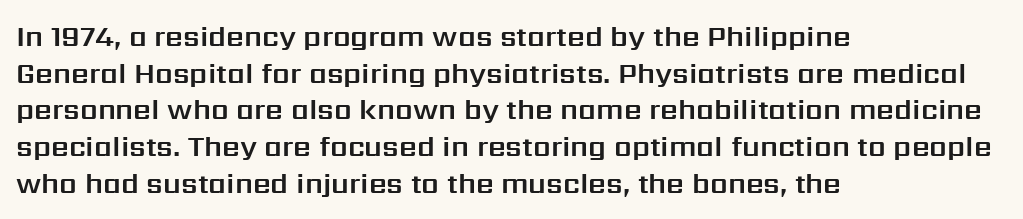
The image shows 28 px sans-serif type, upright; set left-aligned, normal line spacing (1.31x), normal letter spacing, not underlined; medium stroke contrast and a medium x-height.
